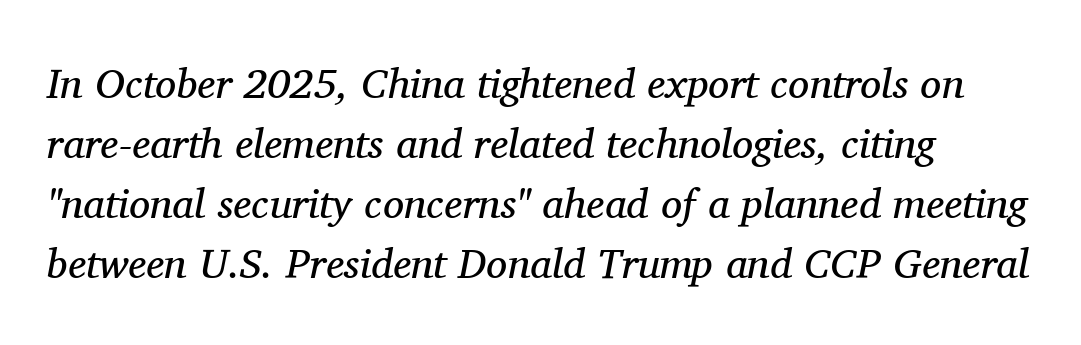
One-word summary of the alignment: left. Compared with ordinary roman type, these characters are visibly tilted. Weight: regular or lighter. Serif or sans? Serif — the stroke terminals have little feet.
